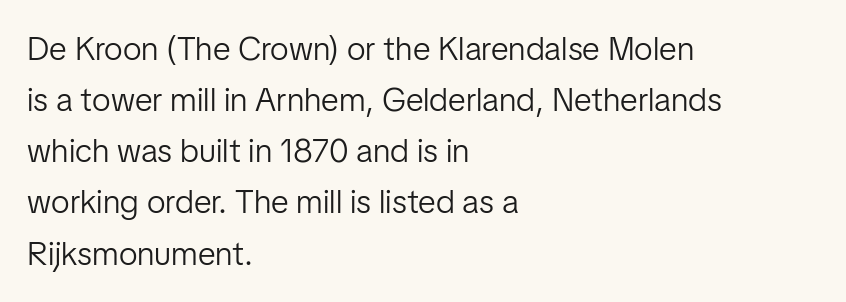
Q: Is the text bold? A: No.
Q: Is the text italic (slanted)? A: No, it is upright.
Q: Is the typeface a serif or a sans-serif typeface? A: Sans-serif.
Q: Is the text underlined? A: No.
Q: How is the paragraph aligned? A: Left-aligned.
Q: Is the spacing between letters normal or unusually wide? A: Normal.
Q: Is the spacing between lines tight, normal or loose? A: Normal.
Q: Width (condensed, normal, or wide)? A: Normal.
Q: Stroke contrast? A: Low.
Q: x-height? A: Medium.
Q: Monospaced? A: No.
